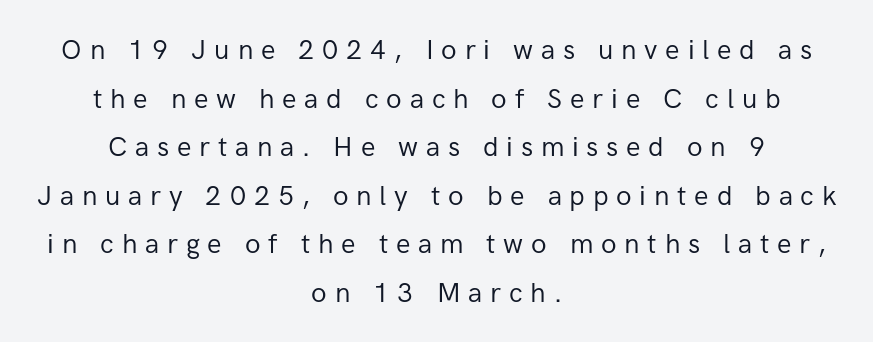
The image shows 27 px text type, upright; set centered, line spacing 1.8x, unusually wide letter spacing (+0.29 em), not underlined.
